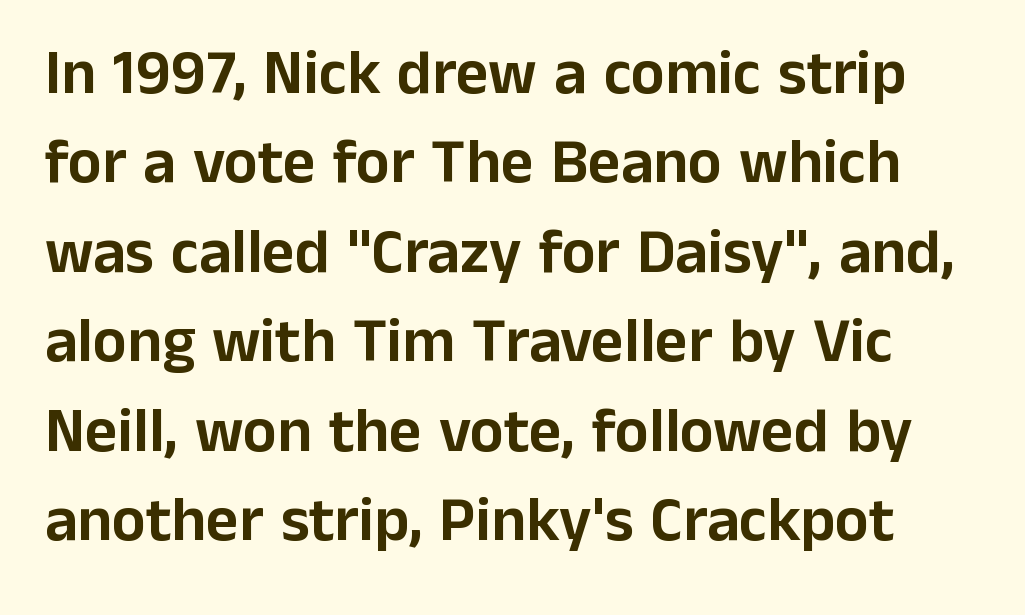
{"serif": "no", "italic": "no", "width": "normal", "stroke_contrast": "low", "x_height": "medium", "monospaced": "no", "underline": "no", "line_spacing": "normal", "line_spacing_ratio": 1.42, "letter_spacing": "normal", "letter_spacing_em": 0.0, "glyph_px": 63}
